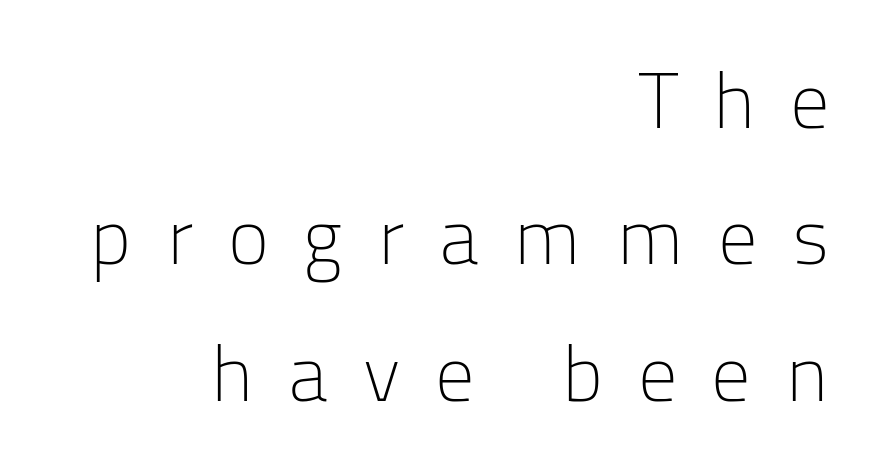
The image shows 78 px light sans-serif type, upright; set right-aligned, line spacing 1.75x, unusually wide letter spacing (+0.44 em), not underlined; low stroke contrast and a medium x-height.
